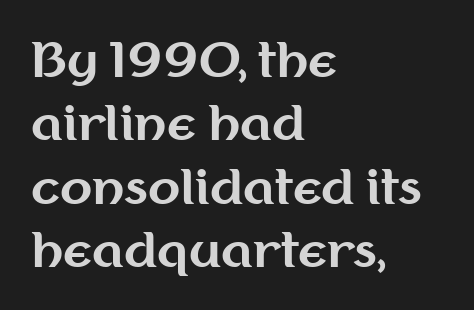
The image shows 47 px bold sans-serif type, upright; set left-aligned, normal line spacing (1.35x), normal letter spacing, not underlined; medium stroke contrast and a medium x-height.
